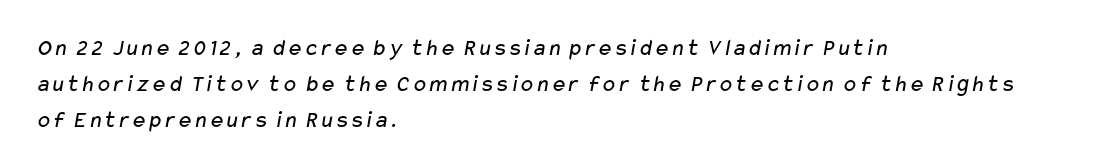
The image shows 24 px text type; set left-aligned, normal line spacing (1.5x), normal letter spacing, not underlined.
